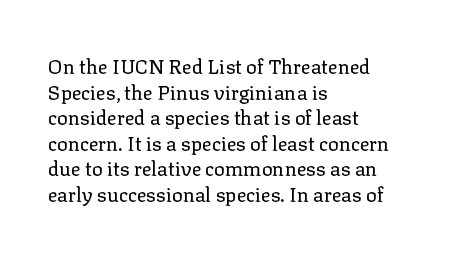
Q: Is the text bold? A: No.
Q: Is the text italic (slanted)? A: No, it is upright.
Q: Is the text underlined? A: No.
Q: How is the paragraph aligned? A: Left-aligned.
Q: Is the spacing between letters normal or unusually wide? A: Normal.
Q: Is the spacing between lines tight, normal or loose? A: Normal.
